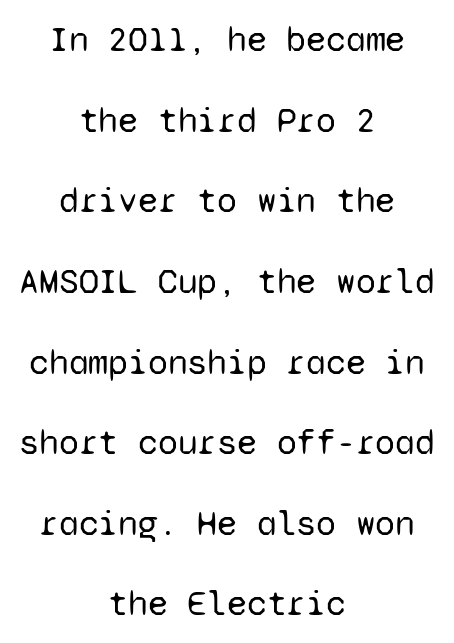
You could count columns in this text — the font is strictly monospaced. Horizontal bands of white between lines are thick stripes. The typesetter chose a symmetrical, centered arrangement here. The type sits square on the baseline with zero lean.
